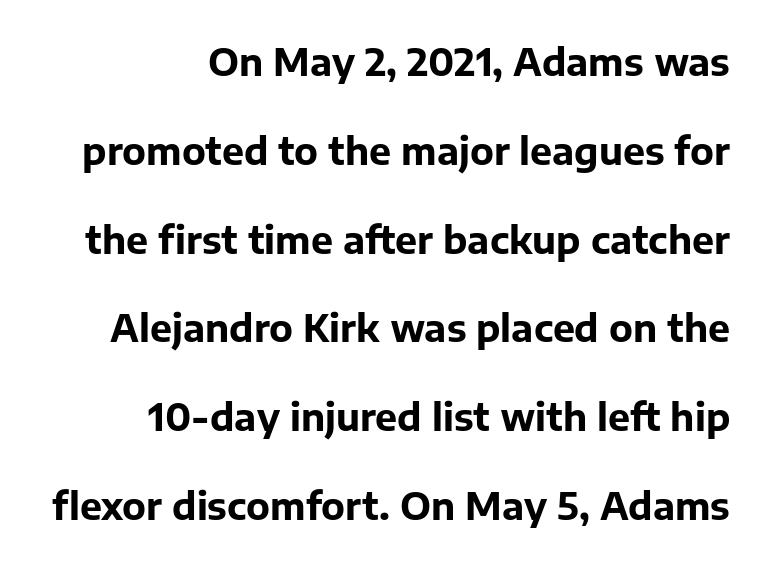
Q: Is the text bold? A: Yes.
Q: Is the text italic (slanted)? A: No, it is upright.
Q: Is the typeface a serif or a sans-serif typeface? A: Sans-serif.
Q: Is the text underlined? A: No.
Q: How is the paragraph aligned? A: Right-aligned.
Q: Is the spacing between letters normal or unusually wide? A: Normal.
Q: Is the spacing between lines tight, normal or loose? A: Loose.
Q: Width (condensed, normal, or wide)? A: Normal.
Q: Stroke contrast? A: Low.
Q: x-height? A: Medium.
Q: Monospaced? A: No.
